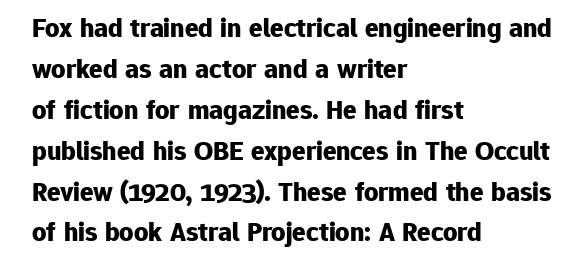
{"serif": "no", "italic": "no", "bold": "yes", "weight": "bold", "width": "normal", "stroke_contrast": "low", "x_height": "medium", "monospaced": "no", "underline": "no", "align": "left", "line_spacing": "normal", "line_spacing_ratio": 1.46, "letter_spacing": "normal", "letter_spacing_em": 0.0, "glyph_px": 28}
